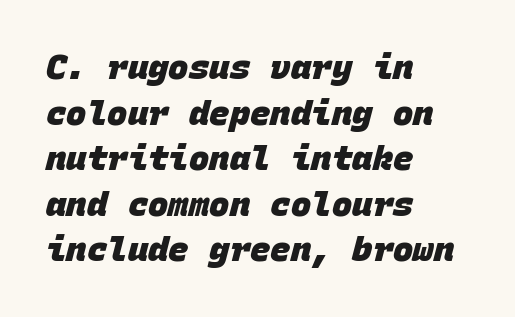
The image shows 34 px heavy sans-serif type, monospaced; set left-aligned, normal line spacing (1.34x), normal letter spacing, not underlined; low stroke contrast and a large x-height.
